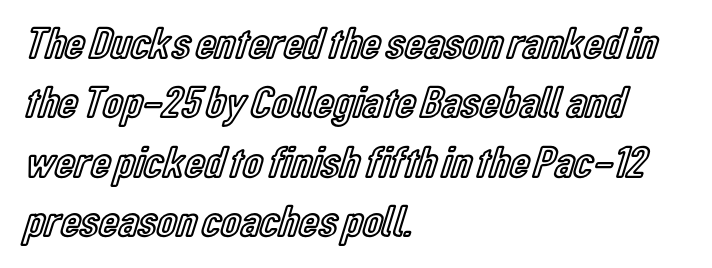
The image shows 45 px condensed type; set left-aligned, normal line spacing (1.32x), normal letter spacing, not underlined; a medium x-height.
